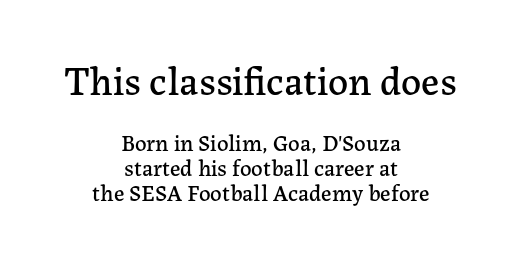
The image shows 40 px serif type, upright; set centered, tight line spacing (1.08x), normal letter spacing, not underlined; the first (top) block is 1.74x larger; low stroke contrast and a medium x-height.
